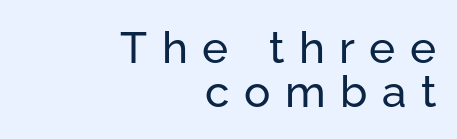
{"serif": "no", "italic": "no", "width": "normal", "stroke_contrast": "low", "x_height": "medium", "monospaced": "no", "underline": "no", "align": "right", "line_spacing": "tight", "line_spacing_ratio": 1.0, "letter_spacing": "wide", "letter_spacing_em": 0.33, "glyph_px": 44}
